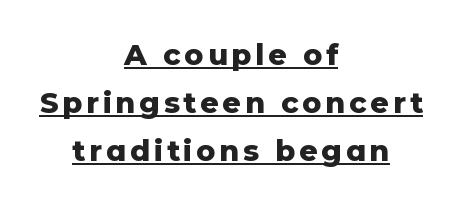
Spacing verdict: proportional, widths tailored to each character. The type family on display is of the sans-serif kind. Baseline-to-baseline distance is the conventional proportion of letter height. Somebody hit Ctrl+U on this one — the words are underlined. Pretty heavy lettering here — definitely bold. These lines stack symmetrically, like a column narrowing and widening about its center.
